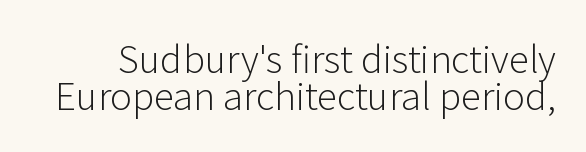
Q: Is the text bold? A: No.
Q: Is the text italic (slanted)? A: No, it is upright.
Q: Is the typeface a serif or a sans-serif typeface? A: Sans-serif.
Q: Is the text underlined? A: No.
Q: Is the spacing between letters normal or unusually wide? A: Normal.
Q: Is the spacing between lines tight, normal or loose? A: Tight.
Q: Width (condensed, normal, or wide)? A: Normal.
Q: Stroke contrast? A: Low.
Q: x-height? A: Medium.
Q: Monospaced? A: No.
